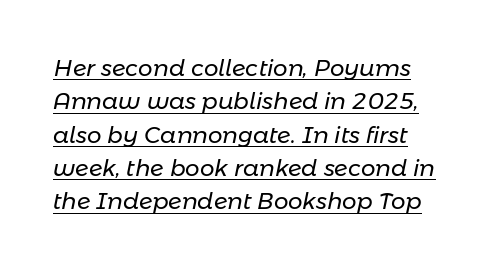
Q: Is the text bold? A: No.
Q: Is the text italic (slanted)? A: Yes, it leans right by about 11 degrees.
Q: Is the text underlined? A: Yes.
Q: Is the spacing between letters normal or unusually wide? A: Normal.
Q: Is the spacing between lines tight, normal or loose? A: Normal.
